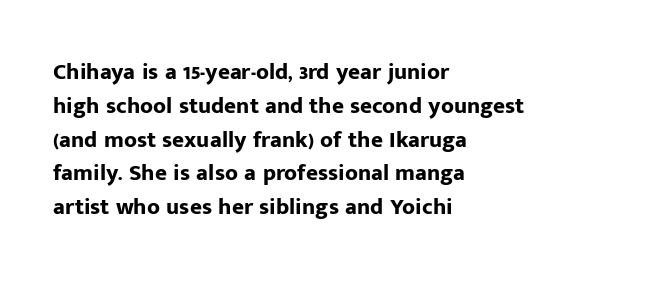
Bold? Absolutely — the strokes are thick and heavy. The setting favours the left margin, as ordinary paragraphs usually do. The font's upright variant was chosen for this text. A bare baseline throughout the passage. Vertical spacing — default.
